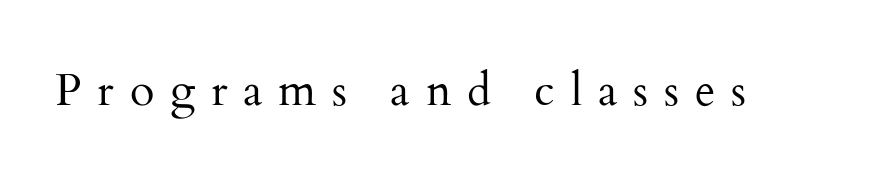
Q: Is the text bold? A: No.
Q: Is the text italic (slanted)? A: No, it is upright.
Q: Is the typeface a serif or a sans-serif typeface? A: Serif.
Q: Is the text underlined? A: No.
Q: Is the spacing between letters normal or unusually wide? A: Unusually wide.
Q: Width (condensed, normal, or wide)? A: Normal.
Q: Stroke contrast? A: Medium.
Q: x-height? A: Small.
Q: Monospaced? A: No.
